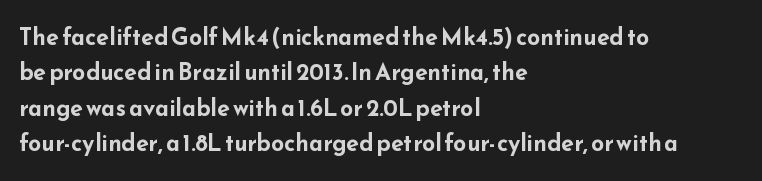
The image shows 23 px bold type, upright; set left-aligned, normal line spacing (1.54x), normal letter spacing, not underlined.
